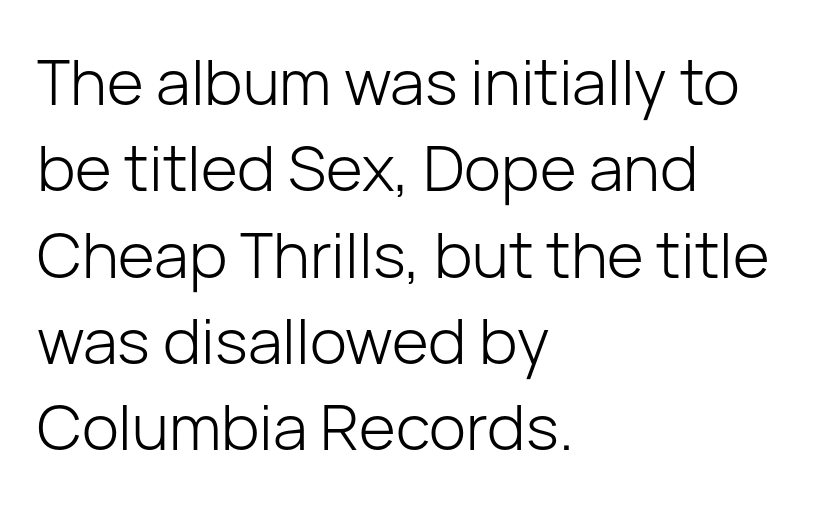
Reading down the column, the eye jumps a familiar distance to each next line. Standard letterfit; no display-style spreading of the glyphs. If you drew a line through each stem, it would be perfectly vertical. In CSS terms this would be text-align: left.
